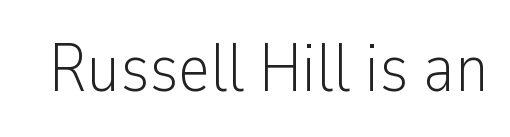
Each word holds together tightly as a unit, with standard inter-letter gaps. A roman cut, with each character standing at attention. Spacing verdict: proportional, widths tailored to each character. The zone under the glyphs is completely vacant. Stroke thickness stays within the range of a standard reading face or lighter.
